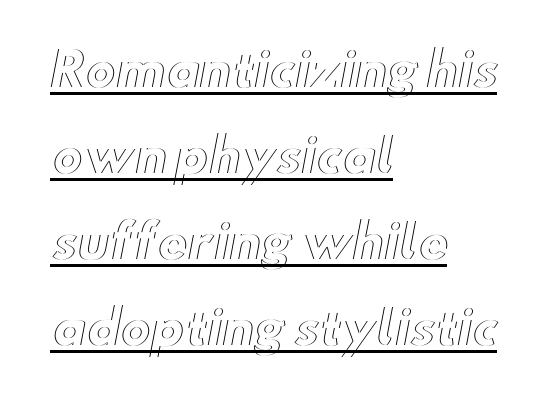
{"width": "wide", "x_height": "small", "monospaced": "no", "underline": "yes", "align": "left", "line_spacing_ratio": 1.87, "letter_spacing": "normal", "letter_spacing_em": 0.0, "glyph_px": 46}
